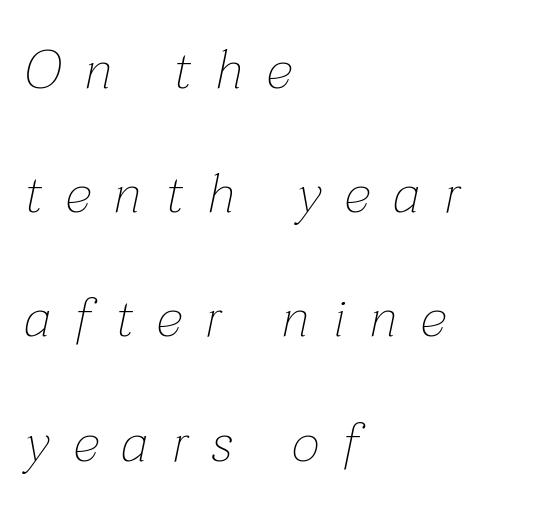
Q: Is the text bold? A: No.
Q: Is the text italic (slanted)? A: Yes, it leans right by about 12 degrees.
Q: Is the text underlined? A: No.
Q: How is the paragraph aligned? A: Left-aligned.
Q: Is the spacing between letters normal or unusually wide? A: Unusually wide.
Q: Is the spacing between lines tight, normal or loose? A: Loose.
Q: Width (condensed, normal, or wide)? A: Normal.
Q: Stroke contrast? A: Low.
Q: x-height? A: Medium.
Q: Monospaced? A: No.
